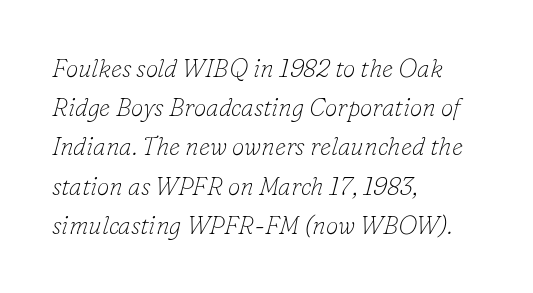
{"italic": "yes", "lean": "right", "slant_degrees": 16, "bold": "no", "underline": "no", "align": "left", "line_spacing": "normal", "line_spacing_ratio": 1.57, "letter_spacing": "normal", "letter_spacing_em": 0.0, "glyph_px": 25}
